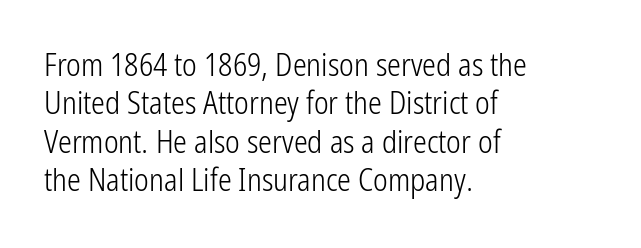
{"serif": "no", "italic": "no", "bold": "no", "weight": "light", "width": "condensed", "stroke_contrast": "low", "x_height": "medium", "monospaced": "no", "underline": "no", "align": "left", "line_spacing_ratio": 1.24, "letter_spacing": "normal", "letter_spacing_em": 0.0, "glyph_px": 31}
